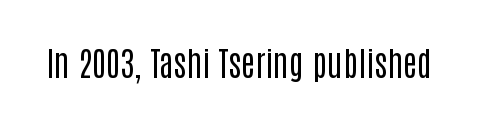
Q: Is the text bold? A: No.
Q: Is the text italic (slanted)? A: No, it is upright.
Q: Is the typeface a serif or a sans-serif typeface? A: Sans-serif.
Q: Is the text underlined? A: No.
Q: Is the spacing between letters normal or unusually wide? A: Normal.
Q: Width (condensed, normal, or wide)? A: Condensed.
Q: Stroke contrast? A: Low.
Q: x-height? A: Large.
Q: Monospaced? A: No.
